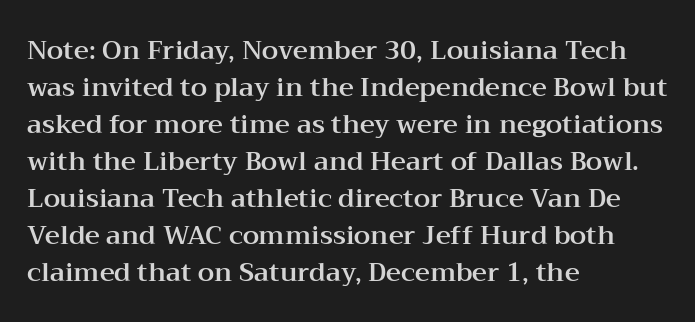
{"italic": "no", "underline": "no", "align": "left", "line_spacing": "normal", "line_spacing_ratio": 1.42, "letter_spacing": "normal", "letter_spacing_em": 0.0, "glyph_px": 26}
